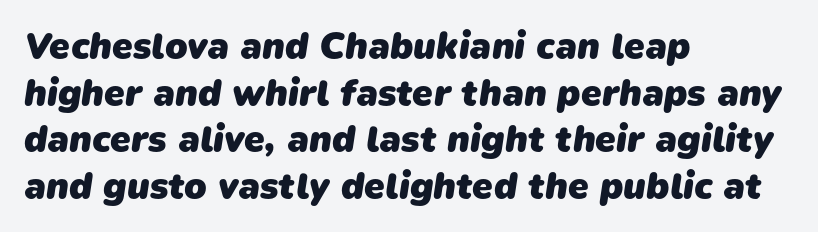
Q: Is the text bold? A: Yes.
Q: Is the typeface a serif or a sans-serif typeface? A: Sans-serif.
Q: Is the text underlined? A: No.
Q: How is the paragraph aligned? A: Left-aligned.
Q: Is the spacing between letters normal or unusually wide? A: Normal.
Q: Is the spacing between lines tight, normal or loose? A: Normal.
Q: Width (condensed, normal, or wide)? A: Normal.
Q: Stroke contrast? A: Low.
Q: x-height? A: Medium.
Q: Monospaced? A: No.
